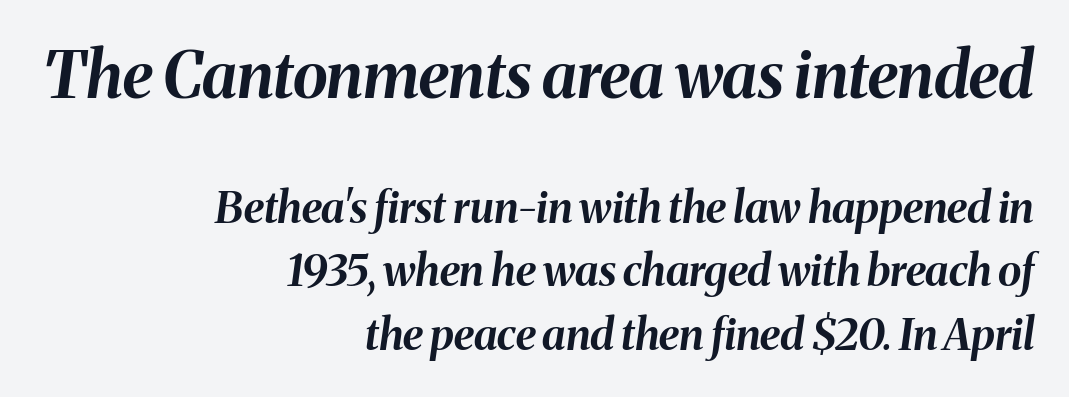
{"italic": "yes", "lean": "right", "slant_degrees": 8, "bold": "yes", "weight": "bold", "width": "normal", "stroke_contrast": "medium", "x_height": "medium", "monospaced": "no", "underline": "no", "align": "right", "line_spacing": "normal", "line_spacing_ratio": 1.47, "letter_spacing": "normal", "letter_spacing_em": 0.0, "larger_block": "first", "size_ratio": 1.49, "glyph_px": 64}
